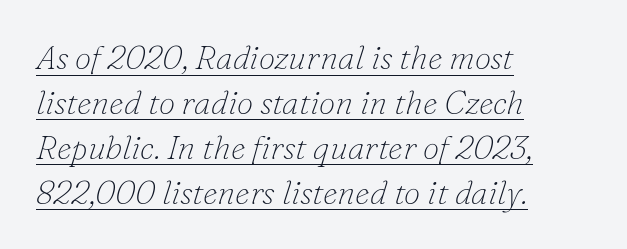
The image shows 33 px thin serif type, italic (leaning right); set left-aligned, normal line spacing (1.36x), normal letter spacing, underlined; low stroke contrast and a small x-height.
